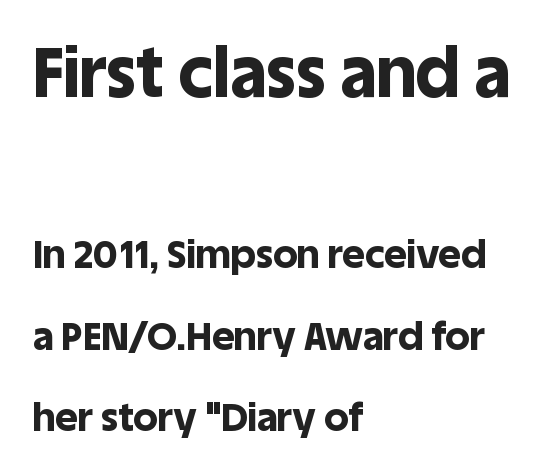
Q: Is the text bold? A: Yes.
Q: Is the text italic (slanted)? A: No, it is upright.
Q: Is the typeface a serif or a sans-serif typeface? A: Sans-serif.
Q: Is the text underlined? A: No.
Q: How is the paragraph aligned? A: Left-aligned.
Q: Is the spacing between letters normal or unusually wide? A: Normal.
Q: Is the spacing between lines tight, normal or loose? A: Loose.
Q: Which block of text is set in a larger size, the first (top) or the second (bottom)? A: The first (top) one.
Q: Width (condensed, normal, or wide)? A: Normal.
Q: x-height? A: Large.
Q: Monospaced? A: No.
